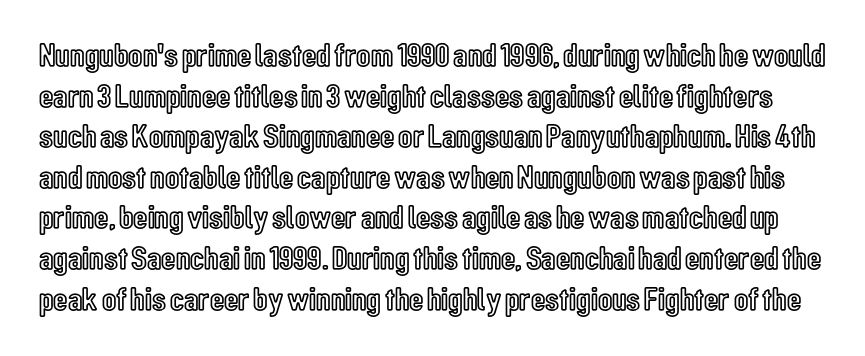
The gap between lines stays unmarked. Each letter keeps its own natural width here, so spacing adapts to shape. The tracking reads as untouched default to a designer's eye. Quick note: not italic, upright.
